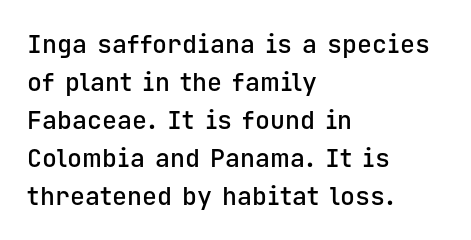
The image shows 25 px text type, upright; set left-aligned, normal line spacing (1.52x), normal letter spacing, not underlined.
